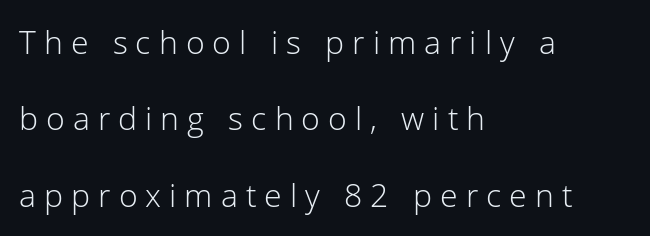
The specimen omits any rule beneath the text block's lines. Which margin do the lines hug? The left one — the right edge is uneven. Compared with a typical body face, this is equally light or lighter still. Classification — sans serif. Compared with typical body copy, the letter spacing here is much looser.
